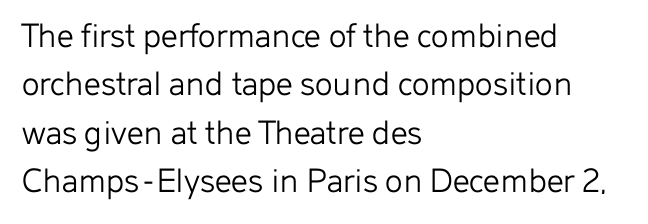
Q: Is the text bold? A: No.
Q: Is the text italic (slanted)? A: No, it is upright.
Q: Is the typeface a serif or a sans-serif typeface? A: Sans-serif.
Q: Is the text underlined? A: No.
Q: How is the paragraph aligned? A: Left-aligned.
Q: Is the spacing between letters normal or unusually wide? A: Normal.
Q: Is the spacing between lines tight, normal or loose? A: Normal.
Q: Width (condensed, normal, or wide)? A: Normal.
Q: Stroke contrast? A: Low.
Q: x-height? A: Medium.
Q: Monospaced? A: No.
